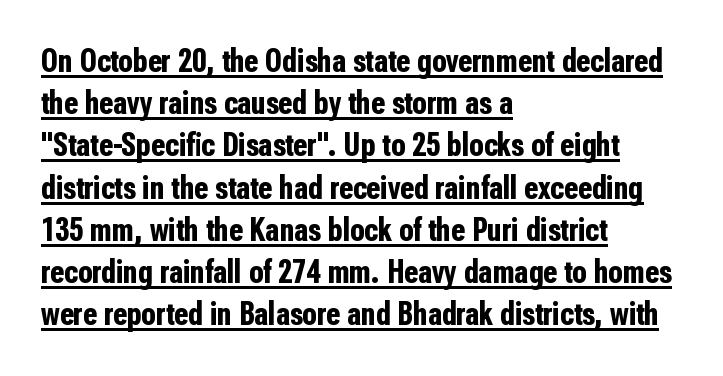
Q: Is the text bold? A: Yes.
Q: Is the text italic (slanted)? A: No, it is upright.
Q: Is the typeface a serif or a sans-serif typeface? A: Sans-serif.
Q: Is the text underlined? A: Yes.
Q: How is the paragraph aligned? A: Left-aligned.
Q: Is the spacing between letters normal or unusually wide? A: Normal.
Q: Is the spacing between lines tight, normal or loose? A: Normal.
Q: Width (condensed, normal, or wide)? A: Condensed.
Q: Stroke contrast? A: Low.
Q: x-height? A: Medium.
Q: Monospaced? A: No.
